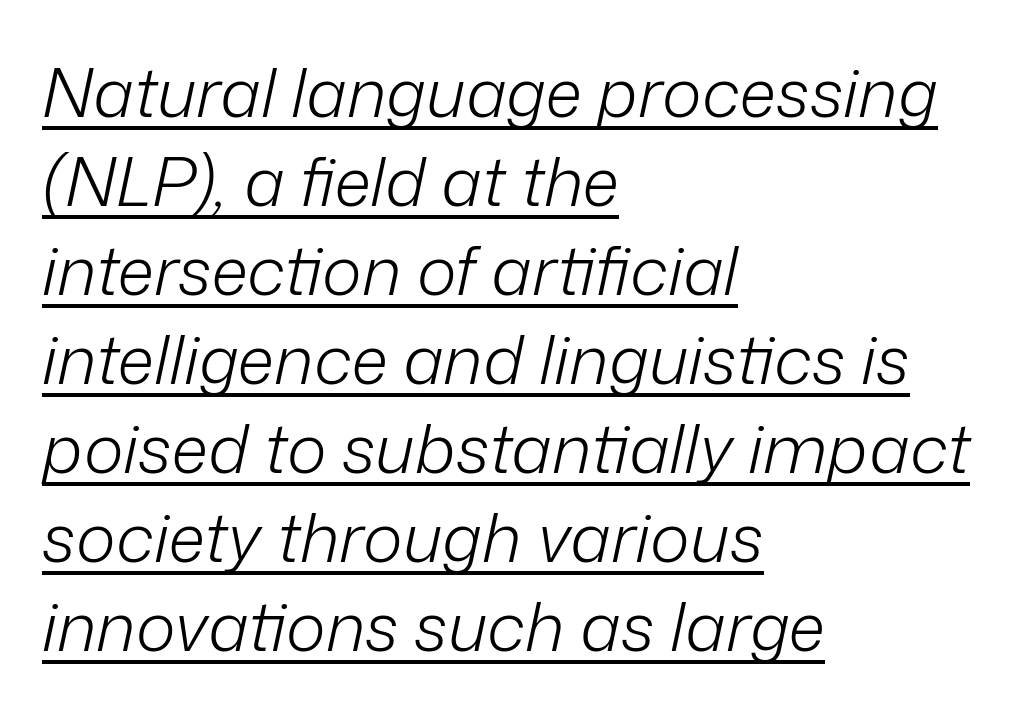
{"italic": "yes", "lean": "right", "slant_degrees": 12, "bold": "no", "weight": "light", "width": "normal", "stroke_contrast": "low", "x_height": "medium", "monospaced": "no", "underline": "yes", "align": "left", "line_spacing": "normal", "line_spacing_ratio": 1.31, "letter_spacing": "normal", "letter_spacing_em": 0.0, "glyph_px": 68}
